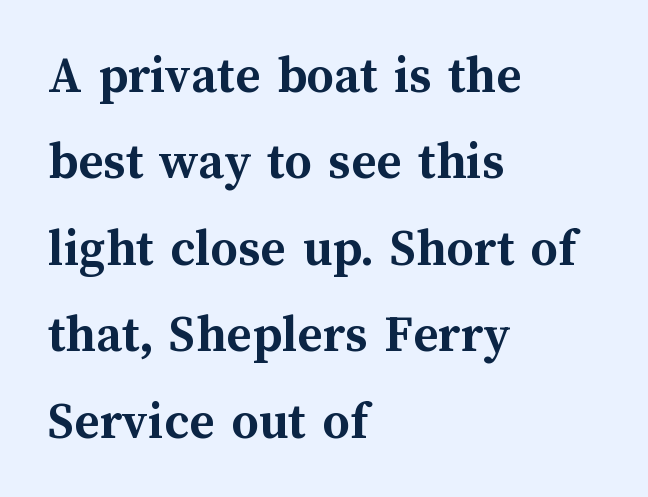
This rendering features lettering with no underline. Is there much room between lines? A standard amount, neither cramped nor airy. Heavy, bold letterforms. The letterforms sit shoulder to shoulder at normal distance. These lines stack with their left ends in a neat column. The passage shown is typed in a proportional face where columns would drift.
